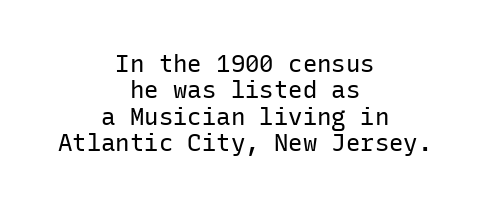
Italic? Not at all — the glyphs are vertical. The strip under each line holds only bare page. No heavy texture on the line: the type isn't bold. Cramped leading. The rendering positions every line midway between the sides.
